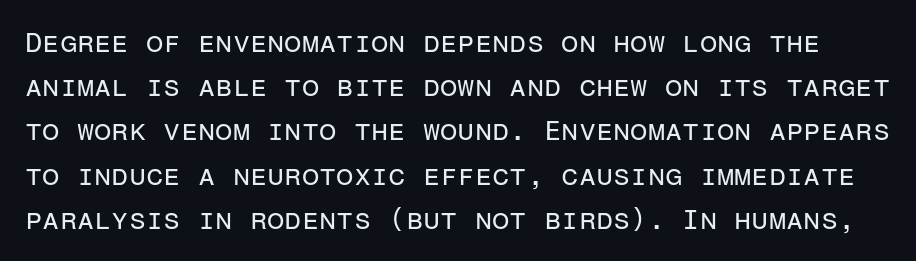
Q: Is the text bold? A: No.
Q: Is the text italic (slanted)? A: No, it is upright.
Q: Is the typeface a serif or a sans-serif typeface? A: Sans-serif.
Q: Is the text underlined? A: No.
Q: Is the spacing between letters normal or unusually wide? A: Normal.
Q: Is the spacing between lines tight, normal or loose? A: Normal.
Q: Width (condensed, normal, or wide)? A: Normal.
Q: Stroke contrast? A: Low.
Q: x-height? A: Medium.
Q: Monospaced? A: Yes.
